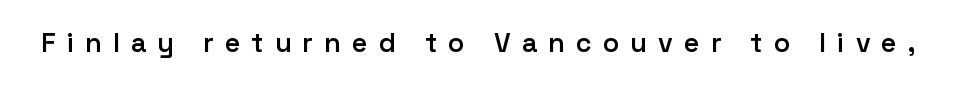
{"italic": "no", "bold": "semi", "underline": "no", "letter_spacing": "wide", "letter_spacing_em": 0.41, "glyph_px": 27}
